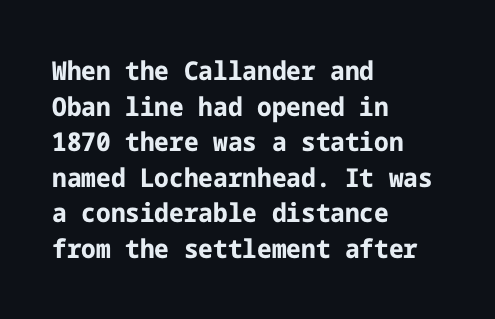
{"italic": "no", "bold": "yes", "underline": "no", "align": "left", "line_spacing": "normal", "line_spacing_ratio": 1.37, "letter_spacing": "normal", "letter_spacing_em": 0.0, "glyph_px": 26}
